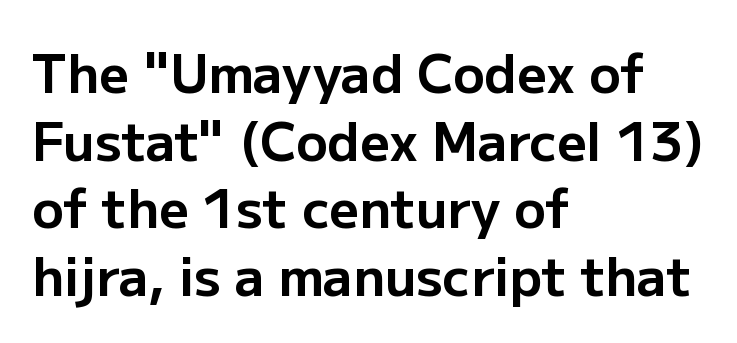
The font's upright variant was chosen for this text. This sample uses plain, unmodified letter spacing. These lines carry a lot of weight — the face is fully bold. A typesetter would label this face a sans.
